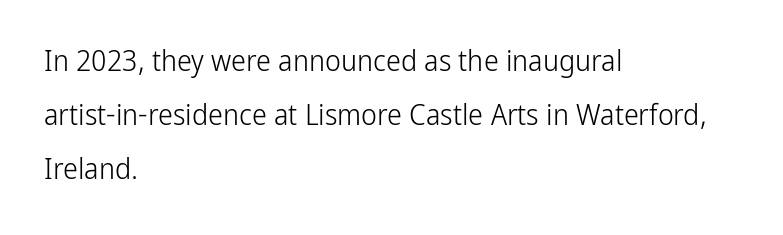
Q: Is the text bold? A: No.
Q: Is the text italic (slanted)? A: No, it is upright.
Q: Is the typeface a serif or a sans-serif typeface? A: Sans-serif.
Q: Is the text underlined? A: No.
Q: How is the paragraph aligned? A: Left-aligned.
Q: Is the spacing between letters normal or unusually wide? A: Normal.
Q: Width (condensed, normal, or wide)? A: Condensed.
Q: Stroke contrast? A: Low.
Q: x-height? A: Medium.
Q: Monospaced? A: No.
